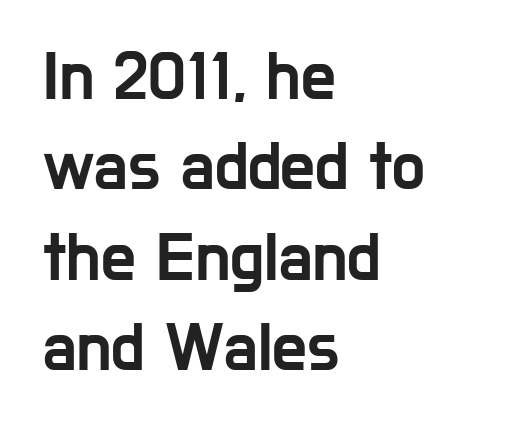
Q: Is the text italic (slanted)? A: No, it is upright.
Q: Is the typeface a serif or a sans-serif typeface? A: Sans-serif.
Q: Is the text underlined? A: No.
Q: How is the paragraph aligned? A: Left-aligned.
Q: Is the spacing between letters normal or unusually wide? A: Normal.
Q: Is the spacing between lines tight, normal or loose? A: Normal.
Q: Width (condensed, normal, or wide)? A: Condensed.
Q: Stroke contrast? A: Low.
Q: x-height? A: Medium.
Q: Monospaced? A: No.
